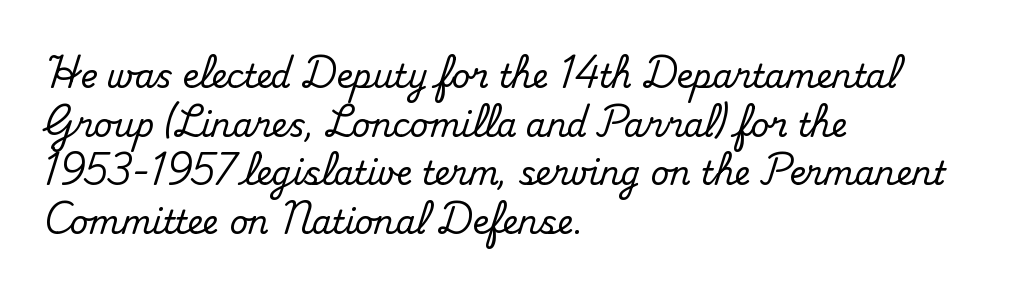
The rendering uses a moderate line-height, typical for paragraphs. Tracking here is standard; glyphs follow each other at the usual distance. Check under the words: just untouched page. The passage shown is typeset with a serif family.
